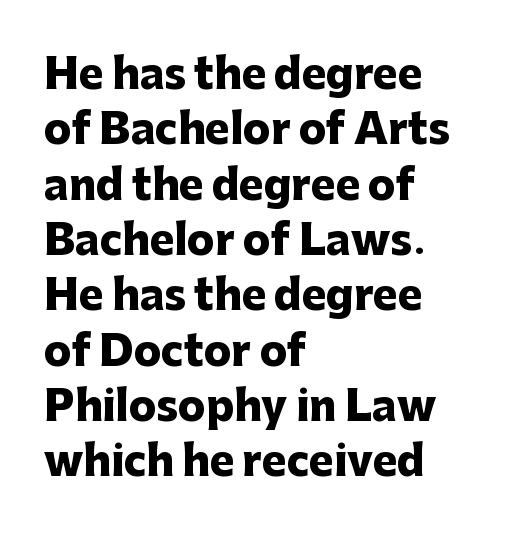
{"serif": "no", "italic": "no", "bold": "yes", "weight": "heavy", "width": "normal", "stroke_contrast": "low", "x_height": "medium", "monospaced": "no", "underline": "no", "align": "left", "line_spacing": "normal", "line_spacing_ratio": 1.35, "letter_spacing": "normal", "letter_spacing_em": 0.0, "glyph_px": 41}
